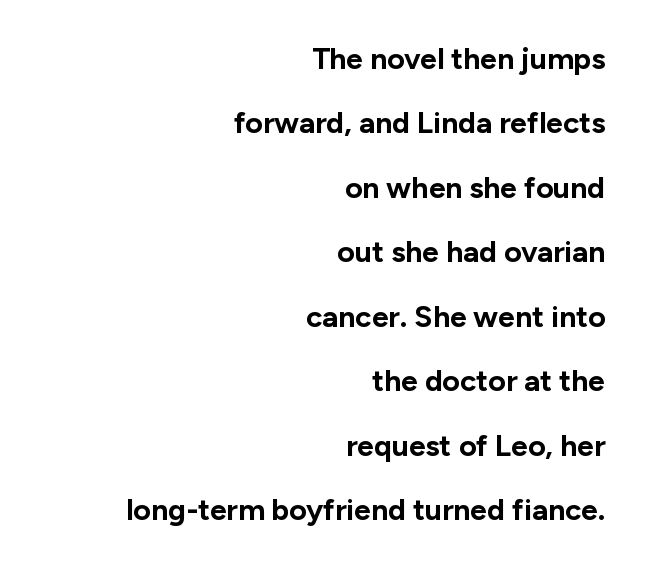
{"serif": "no", "italic": "no", "bold": "yes", "weight": "bold", "width": "normal", "stroke_contrast": "low", "x_height": "medium", "monospaced": "no", "underline": "no", "align": "right", "line_spacing": "loose", "line_spacing_ratio": 2.15, "letter_spacing": "normal", "letter_spacing_em": 0.0, "glyph_px": 30}
